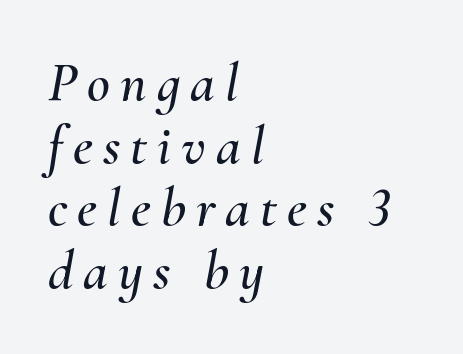
Here the designer chose a conventional face with non-uniform glyph widths. Does the lettering tilt? It does — this is italic. Summary of vertical rhythm: compact, with narrow interline spacing. The passage shown is not underscored anywhere. Every row of glyphs begins at an identical x-position on the left.
